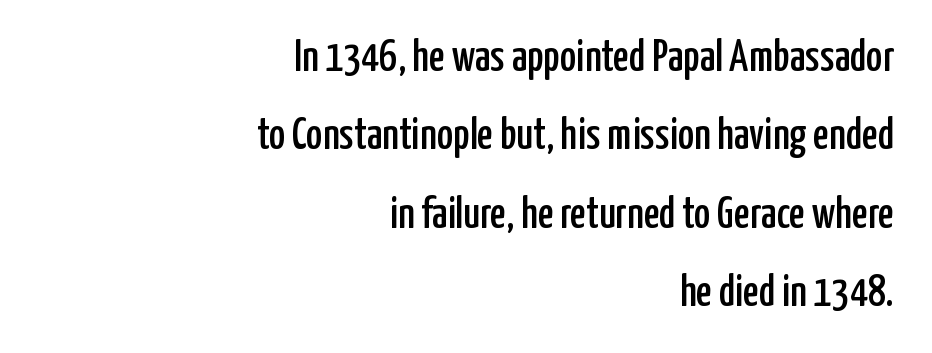
The letters advance in unequal steps, a hallmark of proportional type. A typesetter would mark this as roman, not italic. This sample is right-justified, so line beginnings fall wherever the words allow. The type family on display is of the sans-serif kind.
